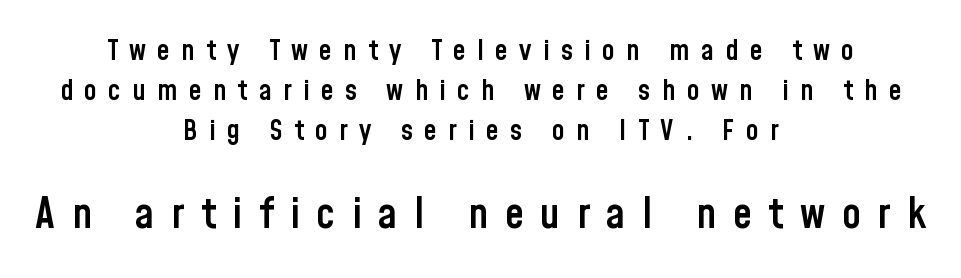
Q: Is the text bold? A: Semi-bold.
Q: Is the text italic (slanted)? A: No, it is upright.
Q: Is the typeface a serif or a sans-serif typeface? A: Sans-serif.
Q: Is the text underlined? A: No.
Q: How is the paragraph aligned? A: Centered.
Q: Is the spacing between letters normal or unusually wide? A: Unusually wide.
Q: Is the spacing between lines tight, normal or loose? A: Normal.
Q: Which block of text is set in a larger size, the first (top) or the second (bottom)? A: The second (bottom) one.
Q: Width (condensed, normal, or wide)? A: Condensed.
Q: Stroke contrast? A: Low.
Q: x-height? A: Medium.
Q: Monospaced? A: No.
